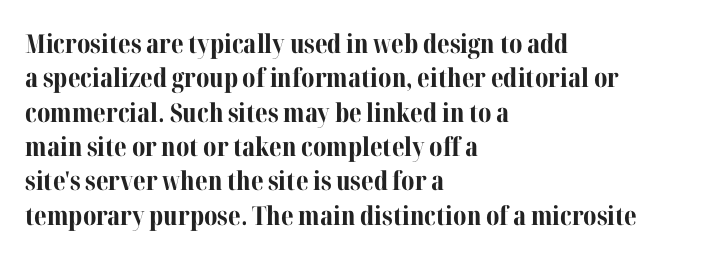
{"italic": "no", "bold": "yes", "underline": "no", "align": "left", "line_spacing": "normal", "line_spacing_ratio": 1.32, "letter_spacing": "normal", "letter_spacing_em": 0.0, "glyph_px": 26}
